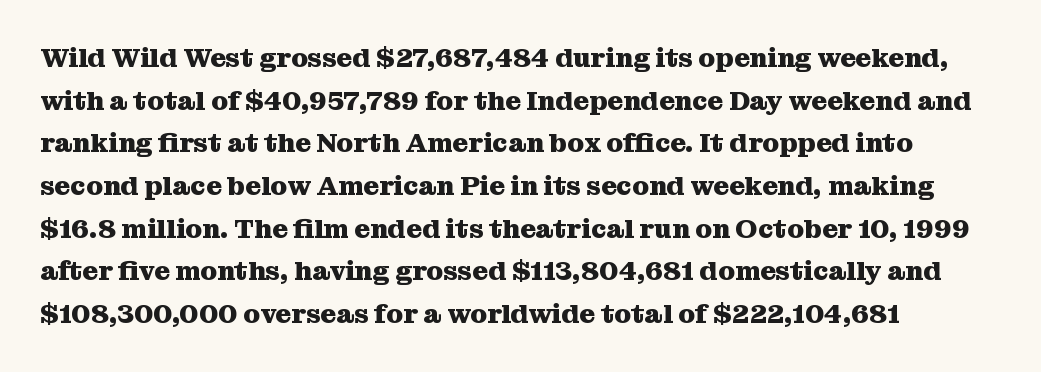
{"italic": "no", "bold": "yes", "underline": "no", "align": "left", "line_spacing": "normal", "line_spacing_ratio": 1.58, "letter_spacing": "normal", "letter_spacing_em": 0.0, "glyph_px": 27}
